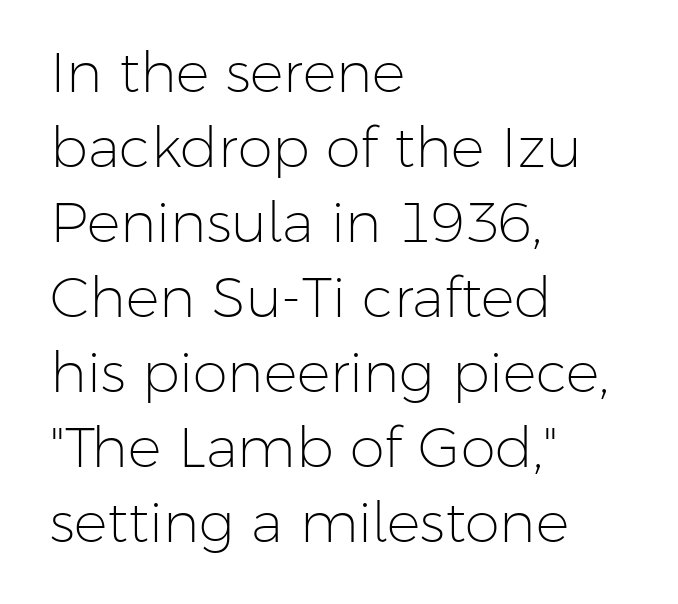
Q: Is the text bold? A: No.
Q: Is the text italic (slanted)? A: No, it is upright.
Q: Is the typeface a serif or a sans-serif typeface? A: Sans-serif.
Q: Is the text underlined? A: No.
Q: How is the paragraph aligned? A: Left-aligned.
Q: Is the spacing between letters normal or unusually wide? A: Normal.
Q: Is the spacing between lines tight, normal or loose? A: Normal.
Q: Width (condensed, normal, or wide)? A: Normal.
Q: Stroke contrast? A: Low.
Q: x-height? A: Medium.
Q: Monospaced? A: No.
